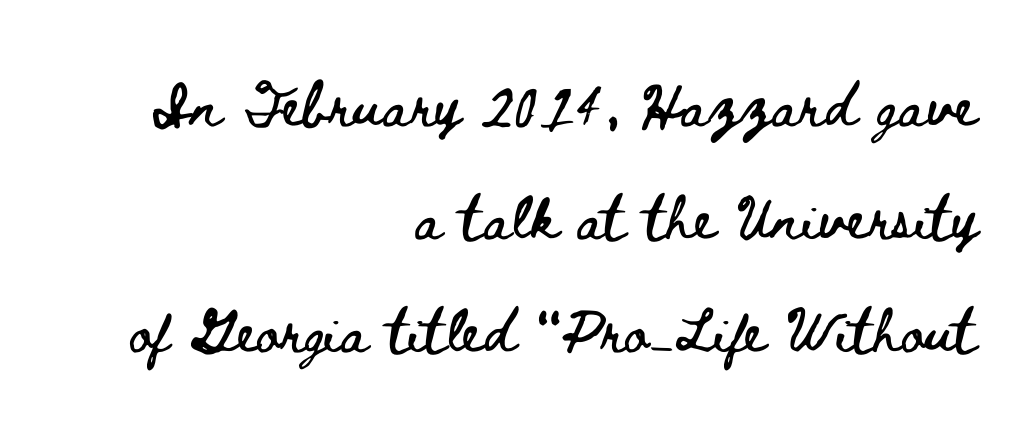
Here the designer chose a conventional face with non-uniform glyph widths. No word sits above an underline. The line-height multiplier appears high, well above default. How are the letters spaced? Ordinarily, with no added tracking.
